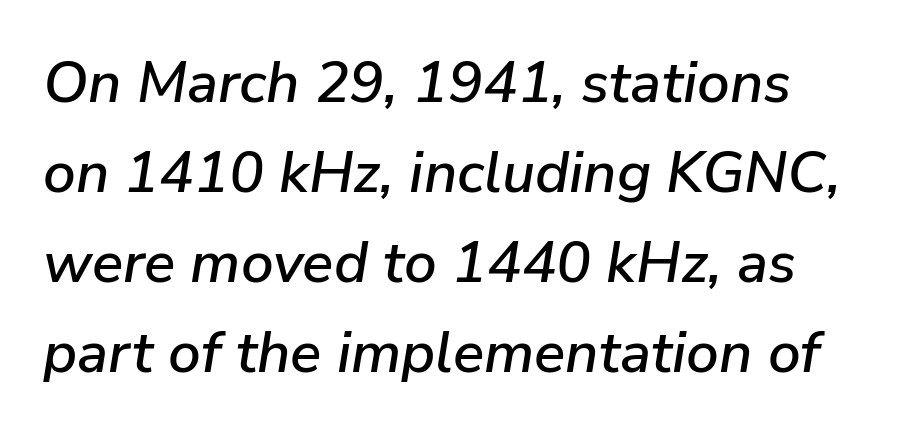
The zone under the glyphs is completely vacant. The passage shown has conventional tracking throughout. A typesetter would call this proportional, since set widths differ per character. Style check: oblique. Horizontal bands of white between lines are of average thickness.
